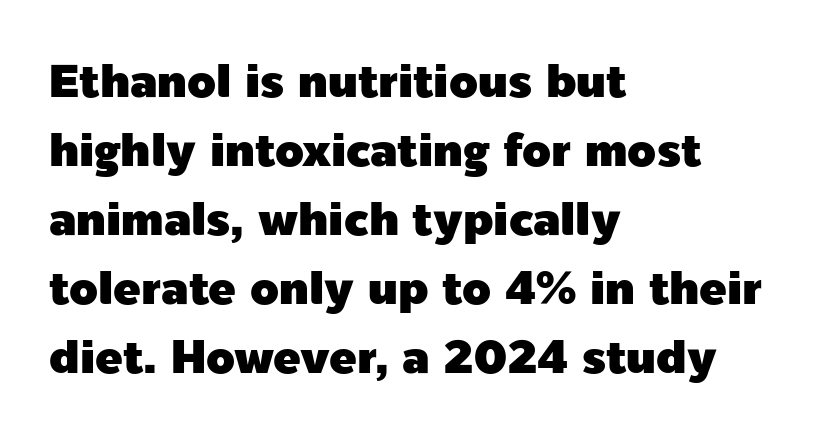
{"serif": "no", "italic": "no", "width": "normal", "x_height": "medium", "monospaced": "no", "underline": "no", "align": "left", "line_spacing": "normal", "line_spacing_ratio": 1.5, "letter_spacing": "normal", "letter_spacing_em": 0.0, "glyph_px": 46}
